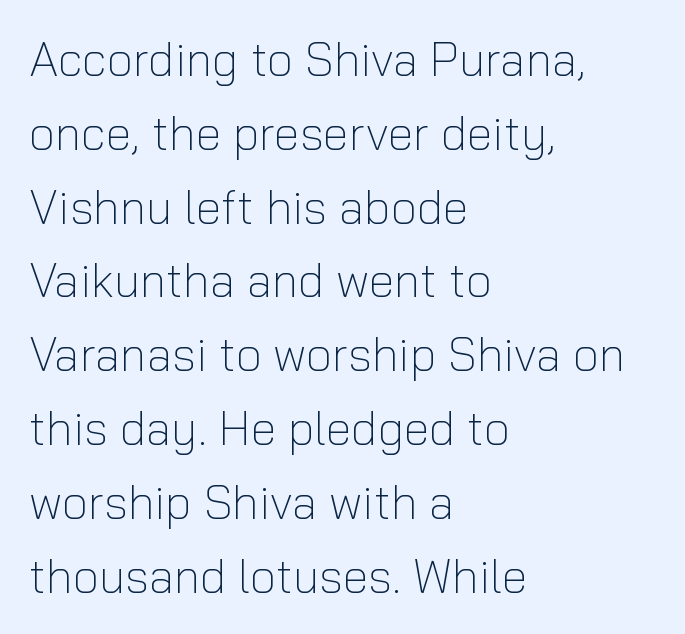
The image shows 47 px light sans-serif type, upright; set left-aligned, normal line spacing (1.57x), normal letter spacing, not underlined; low stroke contrast and a medium x-height.
